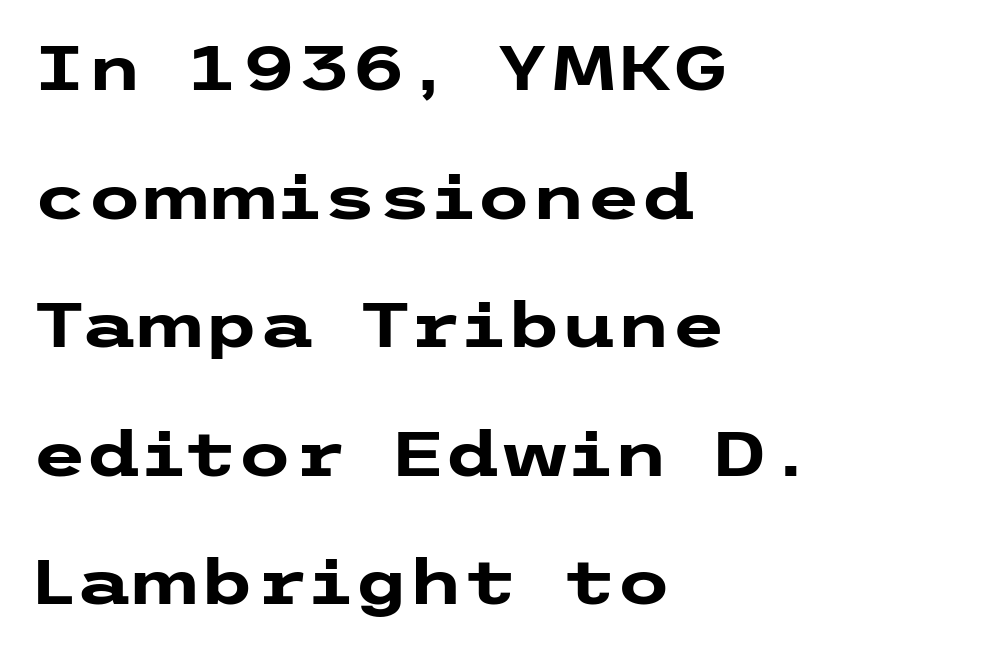
{"serif": "no", "italic": "no", "bold": "yes", "weight": "heavy", "width": "wide", "stroke_contrast": "low", "x_height": "medium", "underline": "no", "align": "left", "line_spacing": "loose", "line_spacing_ratio": 2.04, "letter_spacing": "normal", "letter_spacing_em": 0.0, "glyph_px": 63}
